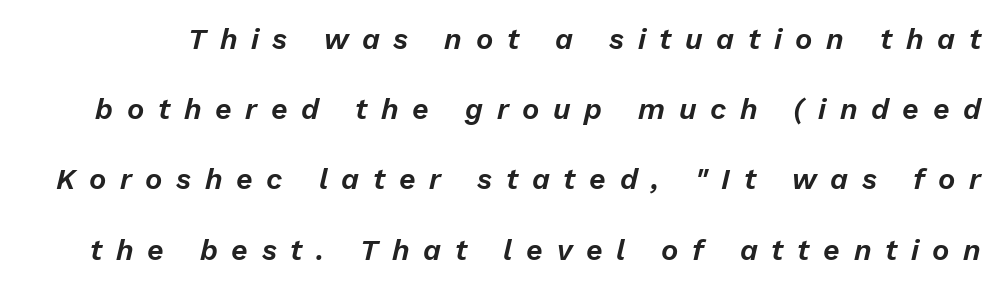
{"italic": "yes", "lean": "right", "slant_degrees": 13, "width": "normal", "stroke_contrast": "low", "x_height": "medium", "monospaced": "no", "underline": "no", "line_spacing": "loose", "line_spacing_ratio": 2.42, "letter_spacing": "wide", "letter_spacing_em": 0.47, "glyph_px": 29}
